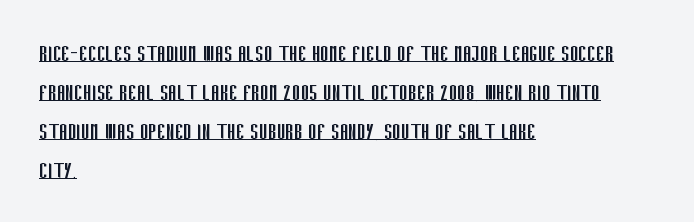
The image shows 26 px text type, upright; set left-aligned, normal line spacing (1.5x), normal letter spacing, underlined.
